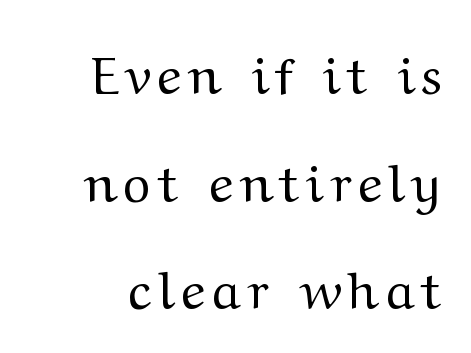
Nobody drew a line under any word here. Honestly, the rows look like they've been pulled way apart. The passage shown is typeset with a serif family. Spacing verdict: proportional, widths tailored to each character.
